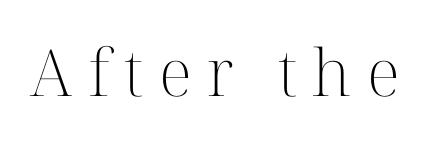
Looks like regular typesetting: each glyph gets only the width it needs. The font is comparable to plain body text, perhaps lighter. This sample uses expanded letter spacing, leaving extra air between glyphs. The foot of each line stays bare and open. Vertical strokes here are truly vertical.
